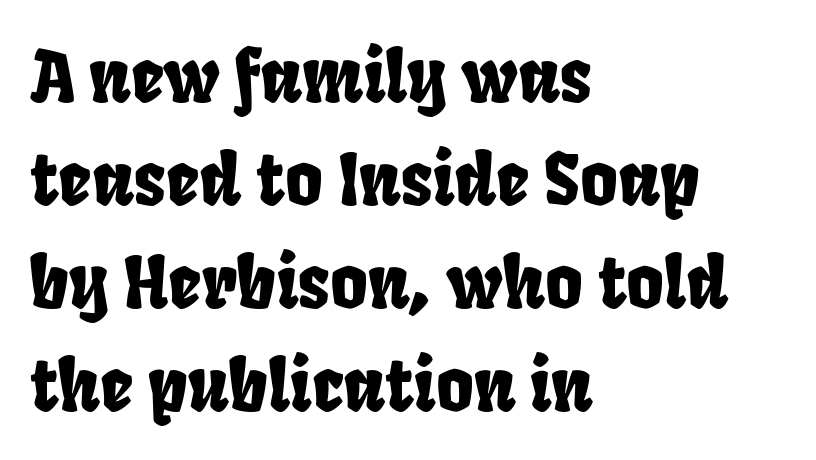
{"serif": "no", "width": "condensed", "stroke_contrast": "low", "x_height": "large", "monospaced": "no", "underline": "no", "align": "left", "line_spacing": "normal", "line_spacing_ratio": 1.43, "letter_spacing": "normal", "letter_spacing_em": 0.0, "glyph_px": 72}
